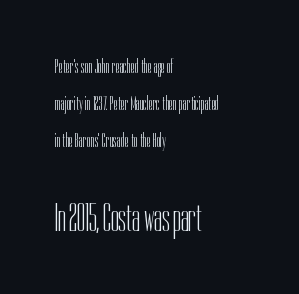
Q: Is the text bold? A: No.
Q: Is the text italic (slanted)? A: No, it is upright.
Q: Is the typeface a serif or a sans-serif typeface? A: Sans-serif.
Q: Is the text underlined? A: No.
Q: How is the paragraph aligned? A: Left-aligned.
Q: Is the spacing between letters normal or unusually wide? A: Normal.
Q: Which block of text is set in a larger size, the first (top) or the second (bottom)? A: The second (bottom) one.
Q: Width (condensed, normal, or wide)? A: Condensed.
Q: Stroke contrast? A: Low.
Q: x-height? A: Medium.
Q: Monospaced? A: No.
